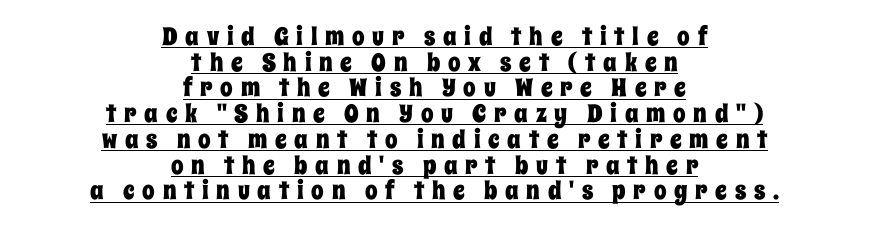
Q: Is the text italic (slanted)? A: No, it is upright.
Q: Is the text underlined? A: Yes.
Q: How is the paragraph aligned? A: Centered.
Q: Is the spacing between letters normal or unusually wide? A: Unusually wide.
Q: Is the spacing between lines tight, normal or loose? A: Tight.
